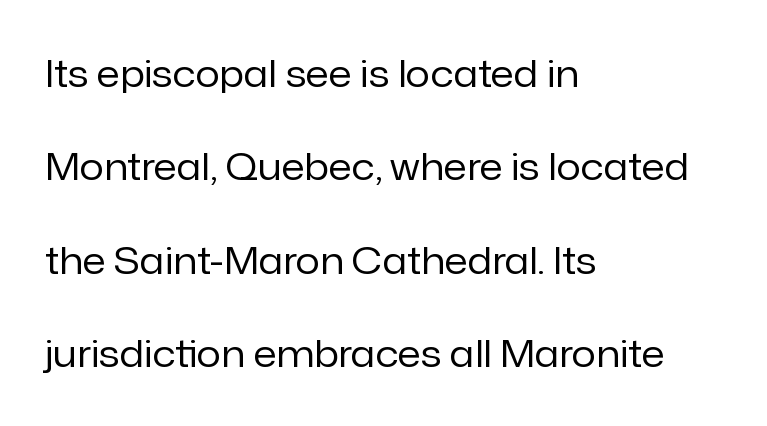
{"serif": "no", "italic": "no", "bold": "no", "weight": "regular", "width": "normal", "stroke_contrast": "low", "x_height": "medium", "monospaced": "no", "underline": "no", "align": "left", "line_spacing": "loose", "line_spacing_ratio": 2.46, "letter_spacing": "normal", "letter_spacing_em": 0.0, "glyph_px": 38}
